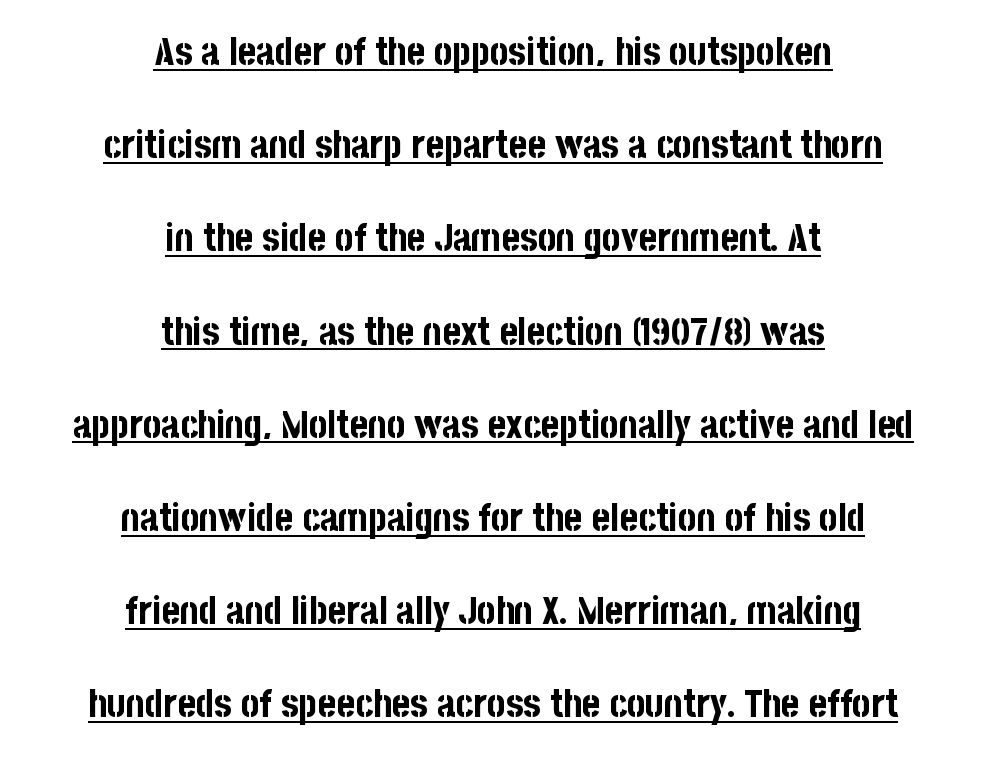
Weight: bold. How would I describe the line gaps? Wide and relaxed. Quick note: underline on. Note: no serifs on the glyphs.
